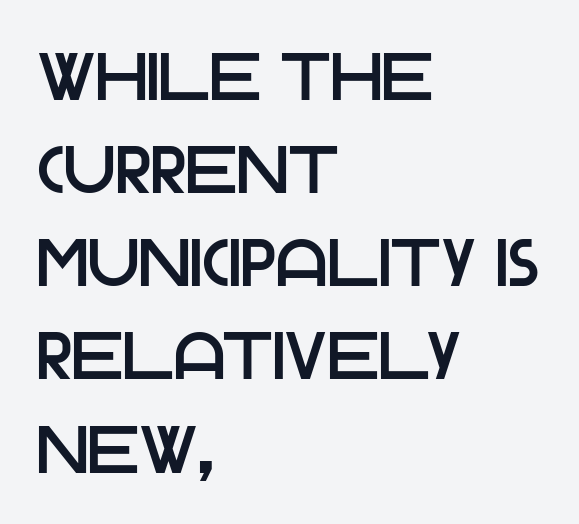
{"serif": "no", "italic": "no", "width": "normal", "stroke_contrast": "low", "x_height": "large", "monospaced": "no", "underline": "no", "align": "left", "line_spacing": "normal", "line_spacing_ratio": 1.39, "letter_spacing": "normal", "letter_spacing_em": 0.0, "glyph_px": 67}
